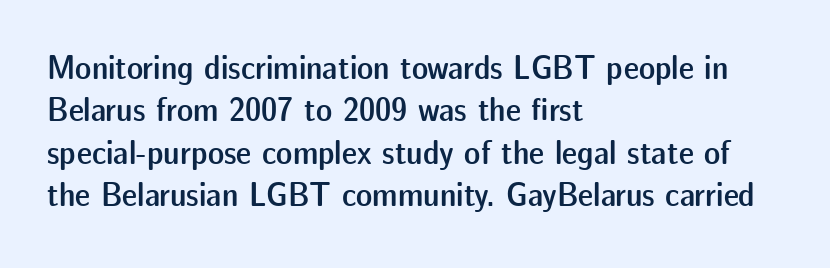
{"serif": "no", "italic": "no", "bold": "semi", "weight": "semibold", "width": "normal", "stroke_contrast": "low", "x_height": "medium", "monospaced": "no", "underline": "no", "align": "left", "line_spacing": "normal", "line_spacing_ratio": 1.25, "letter_spacing": "normal", "letter_spacing_em": 0.0, "glyph_px": 34}
